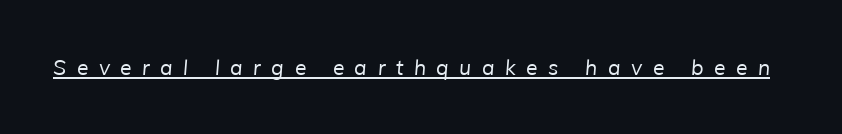
Notice how a bar underscores the lettering throughout. The type is letterspaced generously, with wide tracking. Is this a heavy cut? Hardly; it is regular or lighter.
